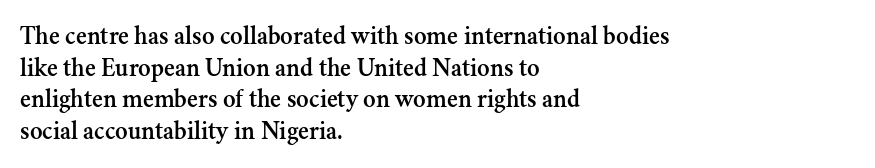
{"italic": "no", "underline": "no", "align": "left", "line_spacing_ratio": 1.22, "letter_spacing": "normal", "letter_spacing_em": 0.0, "glyph_px": 26}
